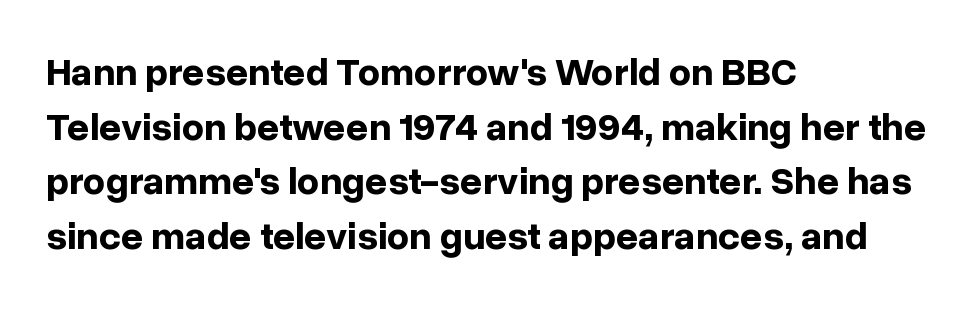
The image shows 39 px bold sans-serif type, upright; set left-aligned, normal line spacing (1.4x), normal letter spacing, not underlined; low stroke contrast and a medium x-height.
